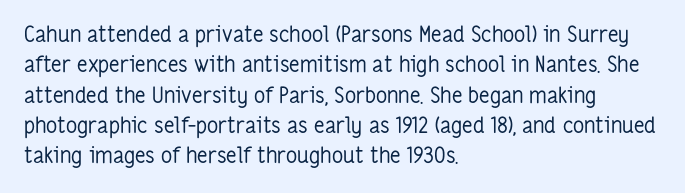
Q: Is the text bold? A: No.
Q: Is the text italic (slanted)? A: No, it is upright.
Q: Is the text underlined? A: No.
Q: How is the paragraph aligned? A: Left-aligned.
Q: Is the spacing between letters normal or unusually wide? A: Normal.
Q: Is the spacing between lines tight, normal or loose? A: Normal.
